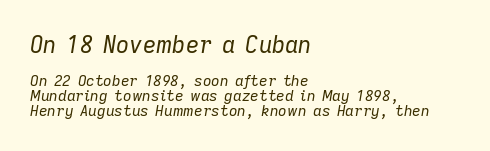
The image shows 23 px text type, italic (leaning right); set left-aligned, tight line spacing (0.99x), normal letter spacing, not underlined; the first (top) block is 1.53x larger.
